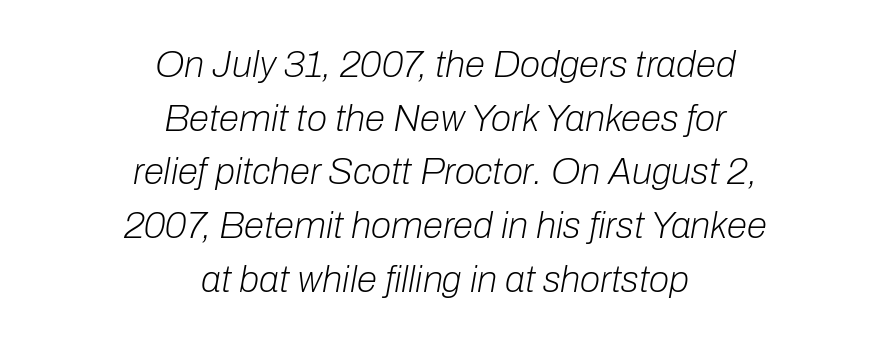
{"italic": "yes", "lean": "right", "slant_degrees": 10, "bold": "no", "weight": "light", "width": "normal", "stroke_contrast": "low", "x_height": "medium", "monospaced": "no", "underline": "no", "align": "center", "line_spacing": "normal", "line_spacing_ratio": 1.45, "letter_spacing": "normal", "letter_spacing_em": 0.0, "glyph_px": 37}
